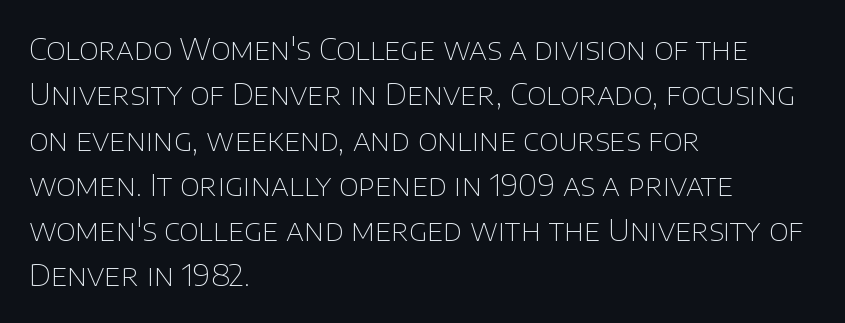
The image shows 30 px thin sans-serif type, upright; set left-aligned, normal line spacing (1.51x), normal letter spacing, not underlined; low stroke contrast and a large x-height.
